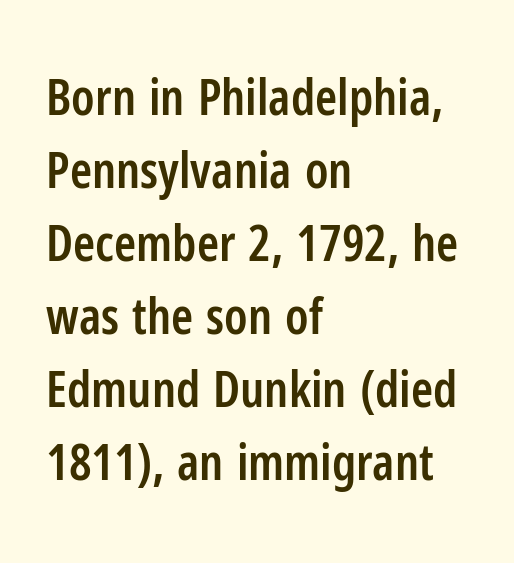
Each word holds together tightly as a unit, with standard inter-letter gaps. Italic: no, the glyphs are upright roman. The block of text has a typical density, with ordinary space between rows. Students, this is semibold: more ink than regular, less than bold. Is this a fixed-width face? No — the glyphs have proportional, varying widths.
